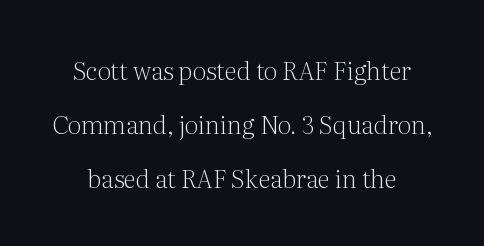
The image shows 25 px text type, upright; set loose line spacing (2.16x), normal letter spacing, not underlined.
